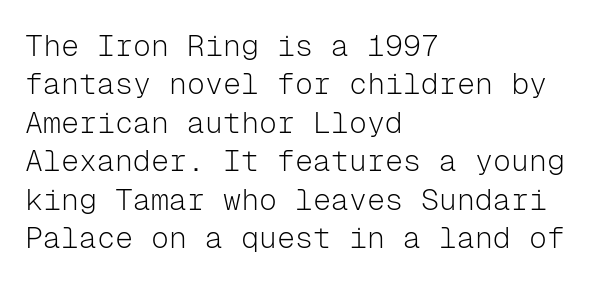
Q: Is the text bold? A: No.
Q: Is the text italic (slanted)? A: No, it is upright.
Q: Is the typeface a serif or a sans-serif typeface? A: Sans-serif.
Q: Is the text underlined? A: No.
Q: How is the paragraph aligned? A: Left-aligned.
Q: Is the spacing between letters normal or unusually wide? A: Normal.
Q: Is the spacing between lines tight, normal or loose? A: Normal.
Q: Width (condensed, normal, or wide)? A: Normal.
Q: Stroke contrast? A: Low.
Q: x-height? A: Medium.
Q: Monospaced? A: Yes.
